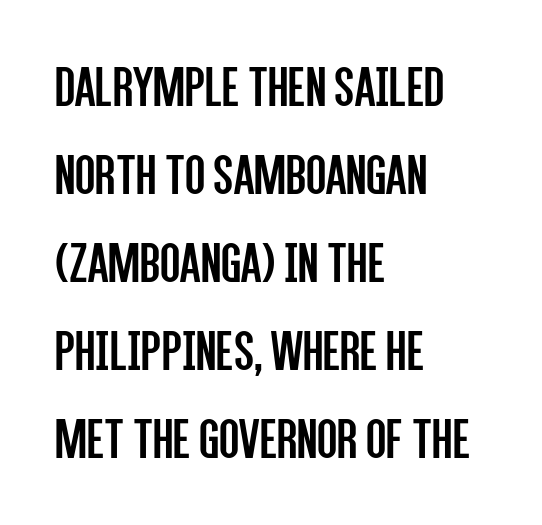
{"serif": "no", "italic": "no", "bold": "no", "weight": "regular", "width": "condensed", "stroke_contrast": "low", "x_height": "large", "monospaced": "no", "underline": "no", "align": "left", "line_spacing": "normal", "line_spacing_ratio": 1.49, "letter_spacing": "normal", "letter_spacing_em": 0.0, "glyph_px": 59}
